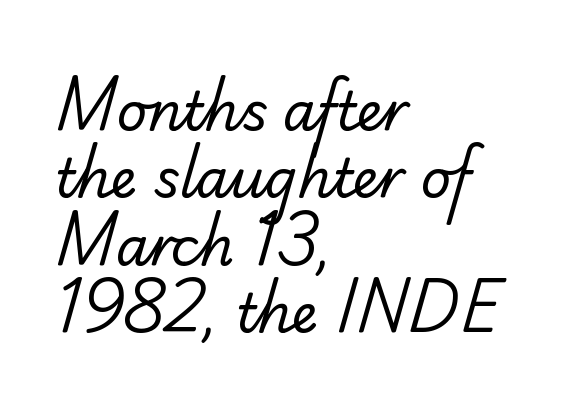
The rendering shows plain stroke endings on the letterforms — a sans-serif design. In terms of letterspacing, this is plain default setting. The weight would be labelled regular, book, light, or lighter still. The string is rendered with underlining switched off.
